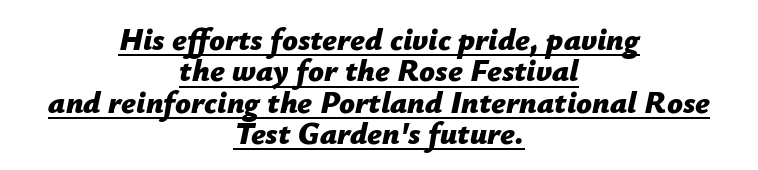
Here the designer chose a conventional face with non-uniform glyph widths. Italic: yes, the glyphs are oblique. Rows of type sit shoulder to shoulder in the vertical direction. Each glyph is drawn with heavy, bold strokes. The letters sit at their default tracking, neither squeezed nor spread.
